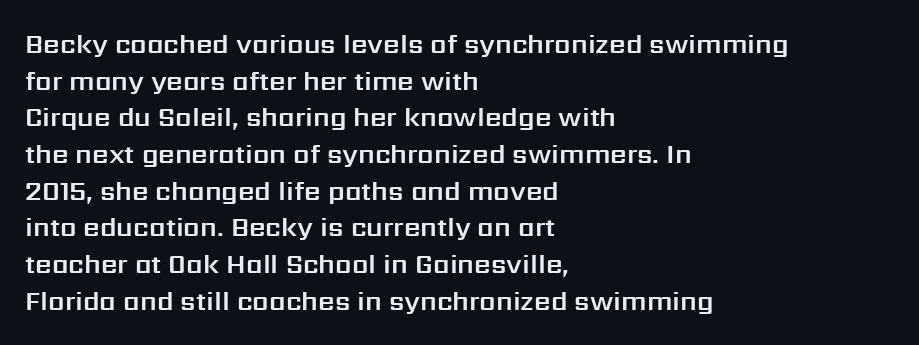
Here the glyphs are tracked normally, forming tight word shapes. Upright lettering throughout. Underline: absent. The lines are quadded left.
